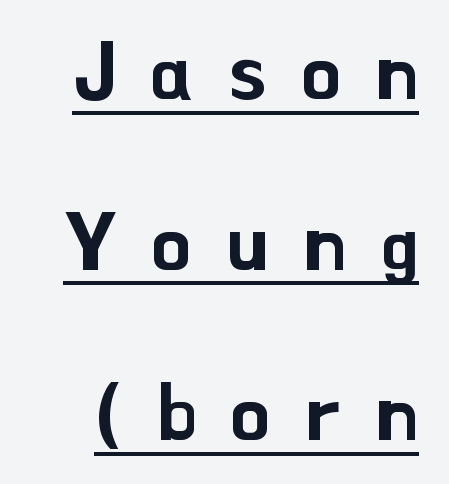
Q: Is the text italic (slanted)? A: No, it is upright.
Q: Is the typeface a serif or a sans-serif typeface? A: Sans-serif.
Q: Is the text underlined? A: Yes.
Q: Is the spacing between letters normal or unusually wide? A: Unusually wide.
Q: Is the spacing between lines tight, normal or loose? A: Loose.
Q: Width (condensed, normal, or wide)? A: Normal.
Q: Stroke contrast? A: Low.
Q: x-height? A: Small.
Q: Monospaced? A: No.
